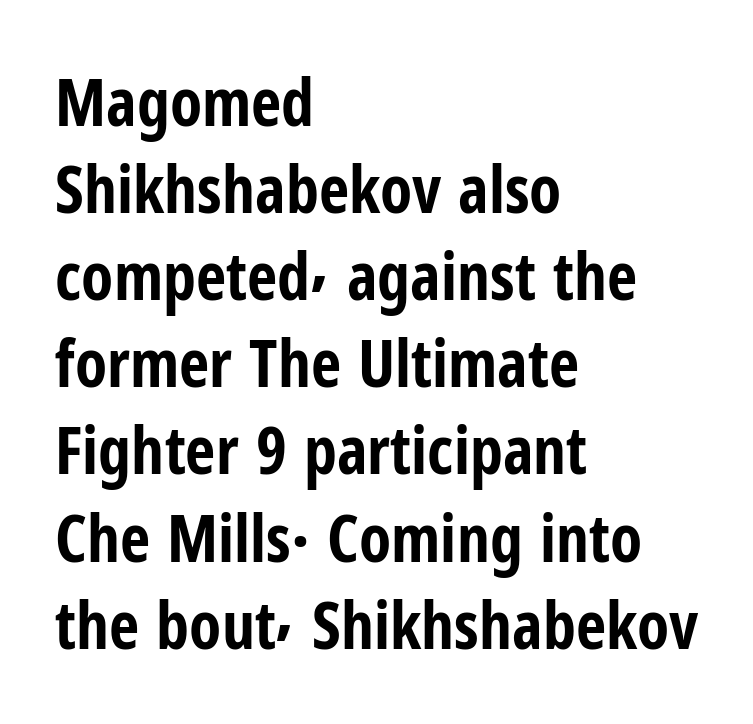
The image shows 66 px bold, condensed sans-serif type, upright; set left-aligned, normal line spacing (1.32x), normal letter spacing, not underlined; low stroke contrast and a medium x-height.
